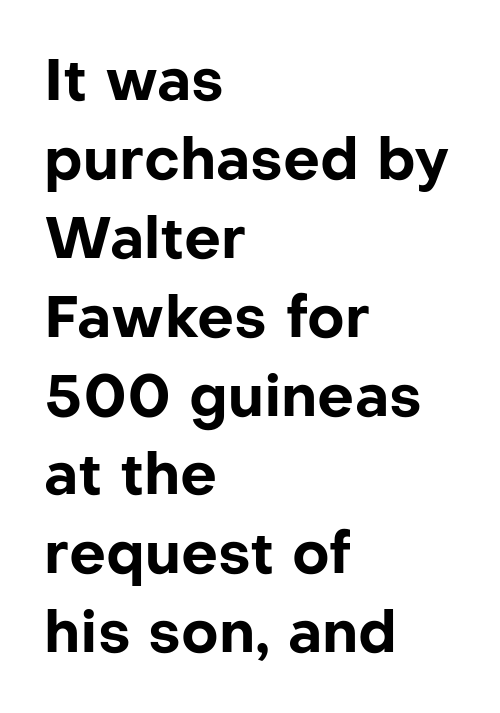
Q: Is the text bold? A: Yes.
Q: Is the text italic (slanted)? A: No, it is upright.
Q: Is the typeface a serif or a sans-serif typeface? A: Sans-serif.
Q: Is the text underlined? A: No.
Q: How is the paragraph aligned? A: Left-aligned.
Q: Is the spacing between letters normal or unusually wide? A: Normal.
Q: Is the spacing between lines tight, normal or loose? A: Normal.
Q: Width (condensed, normal, or wide)? A: Normal.
Q: Stroke contrast? A: Low.
Q: x-height? A: Medium.
Q: Monospaced? A: No.
